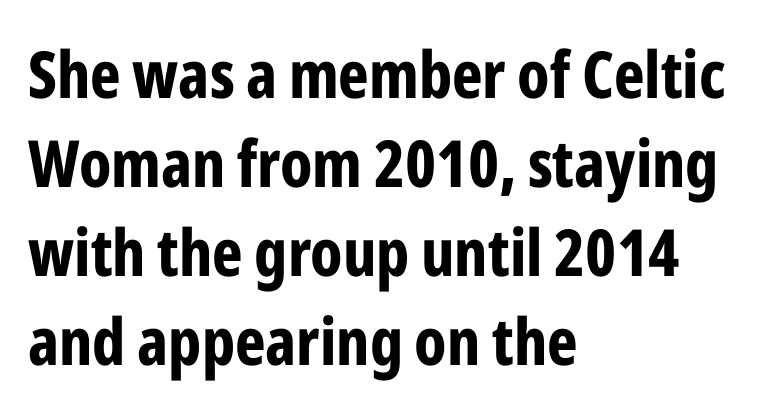
No feet cap the strokes, marking this as sans-serif type. Is this a fixed-width face? No — the glyphs have proportional, varying widths. The designer left line spacing at the default. Compared with a centered layout, this one pins lines to the left instead.
